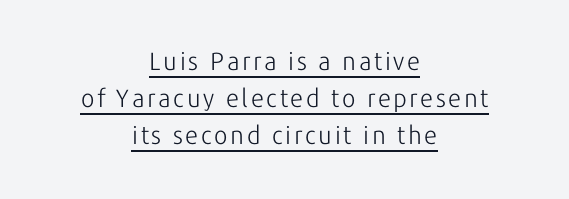
Q: Is the text bold? A: No.
Q: Is the text italic (slanted)? A: No, it is upright.
Q: Is the text underlined? A: Yes.
Q: How is the paragraph aligned? A: Centered.
Q: Is the spacing between lines tight, normal or loose? A: Normal.
